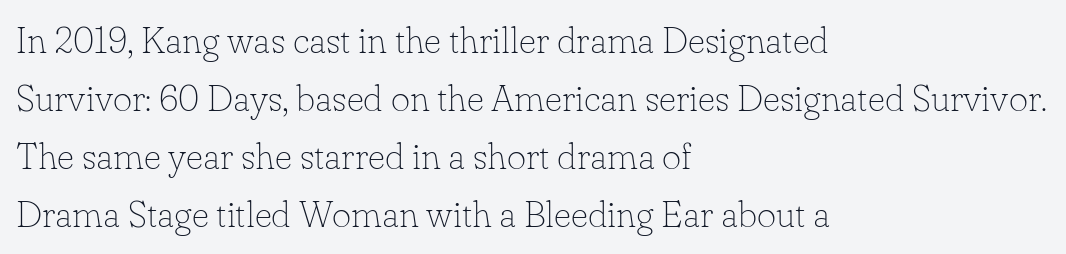
The rendering shows small feet on the letterforms — a serif design. In terms of posture, this sample is upright. Is this a heavy cut? Hardly; it is regular or lighter. The face used here is proportionally spaced, like ordinary book or web type.
